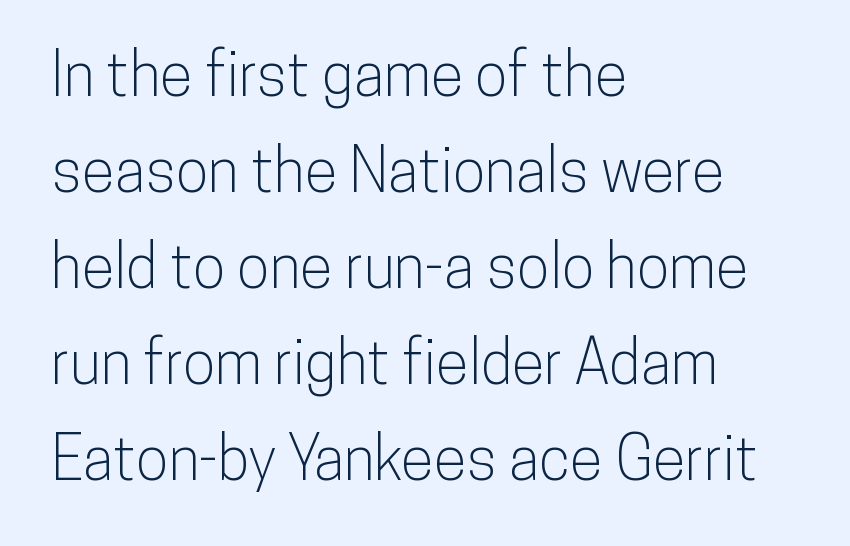
These lines sit exactly where default settings would place them. The rendering anchors every line to the left-hand side. Look at the tracking — it's just the regular setting, nothing added. To sum up the face: it is a sans, with no serifs. The passage shown is not underscored anywhere.
